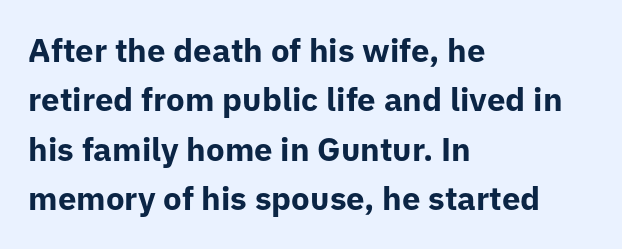
The lettering stays uniformly vertical, giving the passage a roman look. The type is set solid horizontally, with unmodified tracking. This sample has the flowing, uneven cadence of proportional lettering. These lines are set flush left with a ragged right edge. Honestly, there is no underline to notice here at all.
